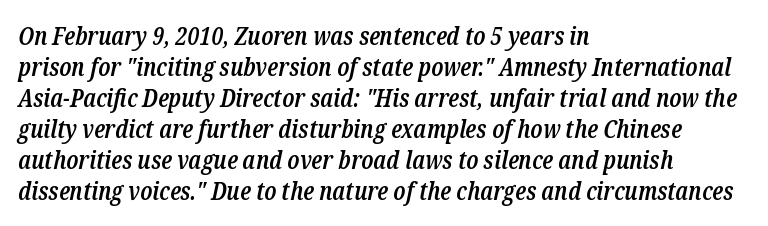
The image shows 25 px text type, italic (leaning right); set left-aligned, line spacing 1.24x, normal letter spacing, not underlined.
